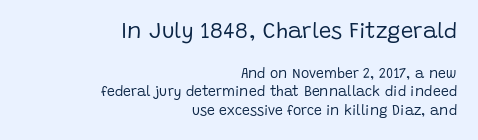
{"italic": "no", "bold": "no", "underline": "no", "align": "right", "line_spacing": "normal", "line_spacing_ratio": 1.3, "letter_spacing": "normal", "letter_spacing_em": 0.0, "larger_block": "first", "size_ratio": 1.57, "glyph_px": 22}
